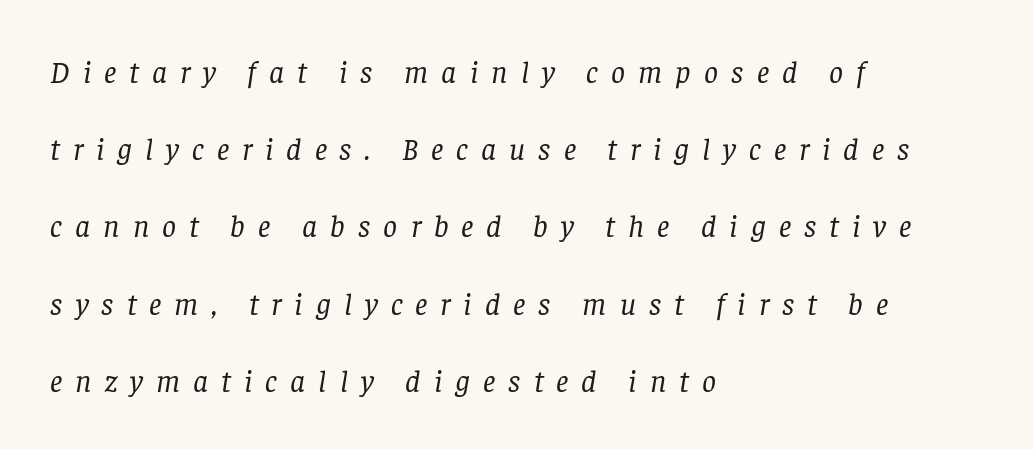
The image shows 31 px regular-weight serif type, italic (leaning right); set left-aligned, loose line spacing (2.49x), unusually wide letter spacing (+0.42 em), not underlined; low stroke contrast and a large x-height.
